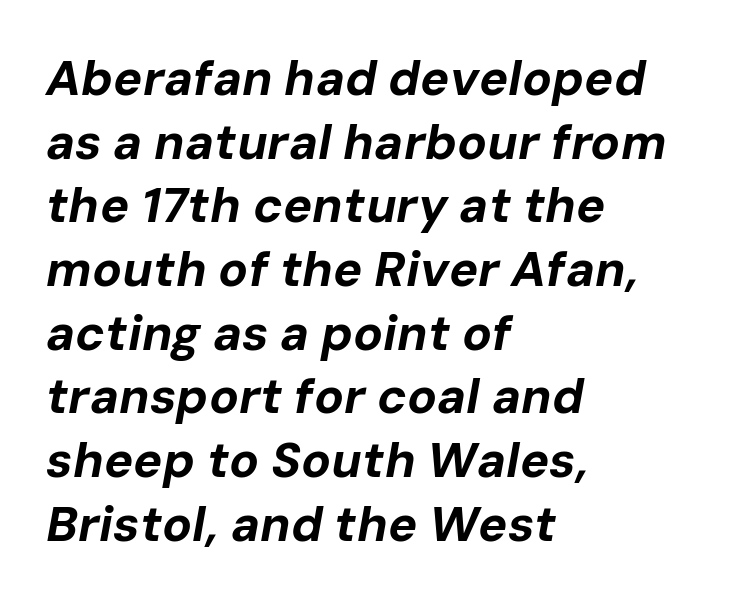
{"italic": "yes", "lean": "right", "slant_degrees": 10, "bold": "yes", "weight": "bold", "width": "normal", "stroke_contrast": "low", "x_height": "medium", "monospaced": "no", "underline": "no", "align": "left", "line_spacing": "normal", "line_spacing_ratio": 1.3, "letter_spacing": "normal", "letter_spacing_em": 0.0, "glyph_px": 49}
